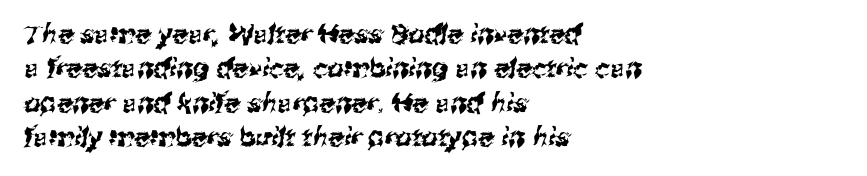
This rendering features lettering with no underline. Tracking here is standard; glyphs follow each other at the usual distance. The paragraph has a hard left edge and a soft right edge. Quick note: interline space is typical.
